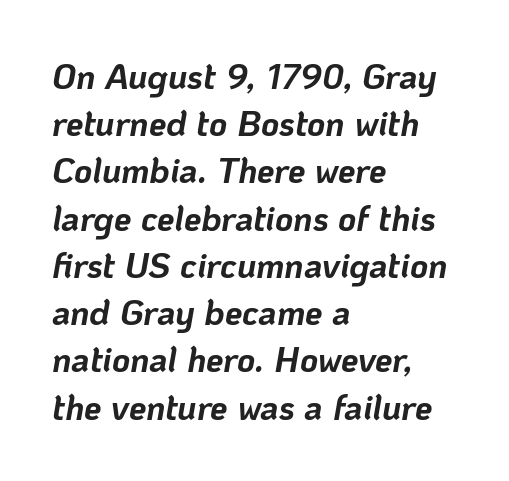
Q: Is the text bold? A: Yes.
Q: Is the text italic (slanted)? A: Yes, it leans right by about 10 degrees.
Q: Is the text underlined? A: No.
Q: How is the paragraph aligned? A: Left-aligned.
Q: Is the spacing between letters normal or unusually wide? A: Normal.
Q: Is the spacing between lines tight, normal or loose? A: Normal.
Q: Width (condensed, normal, or wide)? A: Normal.
Q: Stroke contrast? A: Low.
Q: x-height? A: Medium.
Q: Monospaced? A: No.
